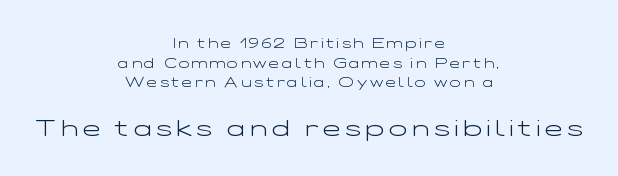
Q: Is the text bold? A: No.
Q: Is the text italic (slanted)? A: No, it is upright.
Q: Is the text underlined? A: No.
Q: How is the paragraph aligned? A: Centered.
Q: Is the spacing between lines tight, normal or loose? A: Normal.
Q: Which block of text is set in a larger size, the first (top) or the second (bottom)? A: The second (bottom) one.
